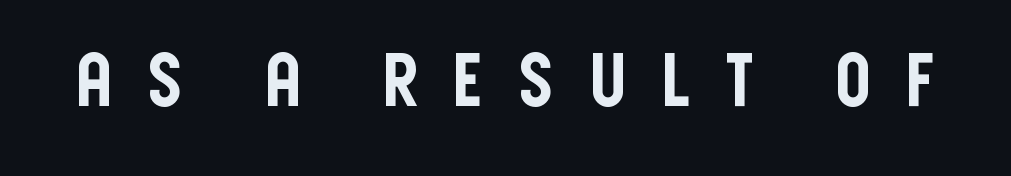
The image shows 73 px condensed sans-serif type, upright; set unusually wide letter spacing (+0.44 em), not underlined; low stroke contrast and a large x-height.
